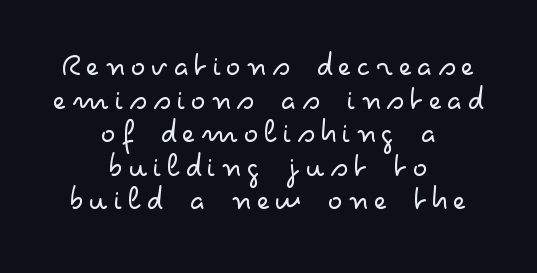
Q: Is the text bold? A: No.
Q: Is the text italic (slanted)? A: No, it is upright.
Q: Is the typeface a serif or a sans-serif typeface? A: Sans-serif.
Q: Is the text underlined? A: No.
Q: How is the paragraph aligned? A: Centered.
Q: Is the spacing between lines tight, normal or loose? A: Tight.
Q: Width (condensed, normal, or wide)? A: Wide.
Q: Stroke contrast? A: Low.
Q: x-height? A: Small.
Q: Monospaced? A: No.
